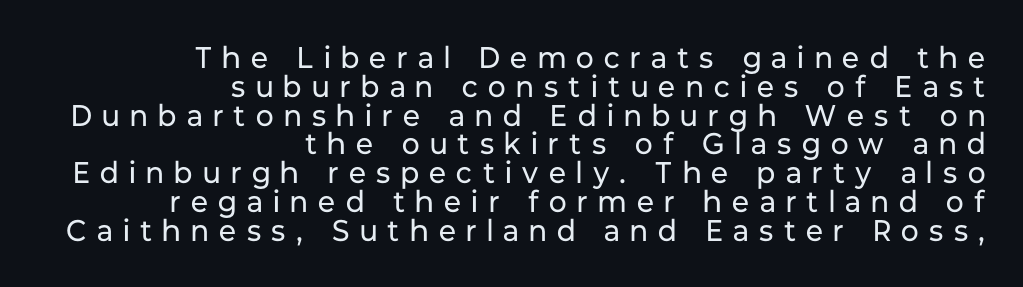
{"serif": "no", "italic": "no", "bold": "no", "weight": "regular", "width": "normal", "stroke_contrast": "low", "x_height": "medium", "monospaced": "no", "underline": "no", "align": "right", "line_spacing": "tight", "line_spacing_ratio": 0.96, "letter_spacing": "wide", "letter_spacing_em": 0.35, "glyph_px": 30}
